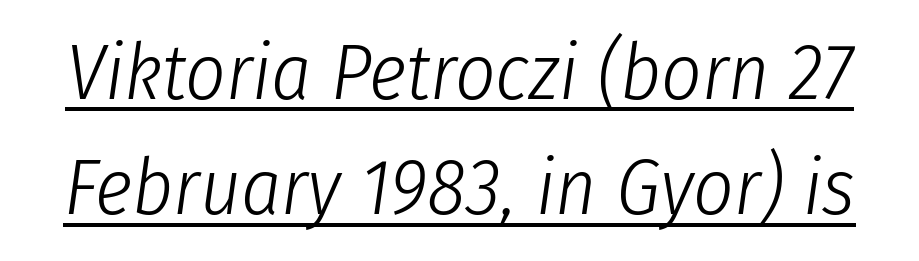
{"italic": "yes", "lean": "right", "slant_degrees": 8, "bold": "no", "weight": "light", "width": "condensed", "stroke_contrast": "low", "x_height": "medium", "monospaced": "no", "underline": "yes", "line_spacing": "normal", "line_spacing_ratio": 1.46, "letter_spacing": "normal", "letter_spacing_em": 0.0, "glyph_px": 79}
